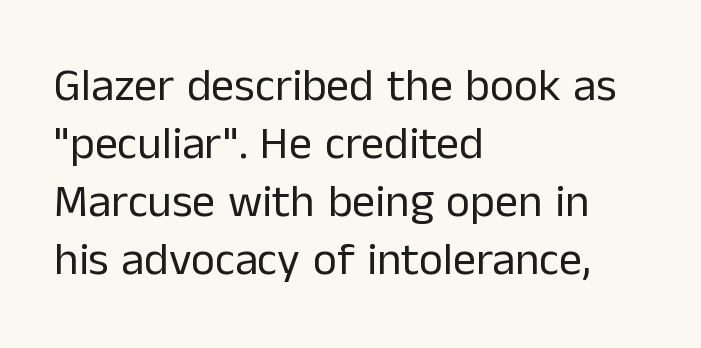
The image shows 46 px regular-weight sans-serif type, upright; set left-aligned, normal line spacing (1.26x), normal letter spacing, not underlined; low stroke contrast and a medium x-height.
